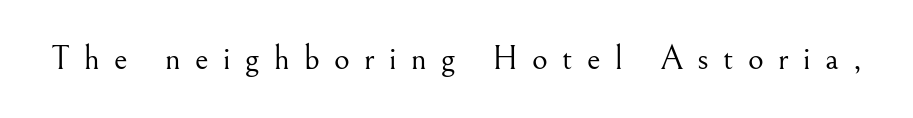
The image shows 34 px light serif type, upright; set unusually wide letter spacing (+0.42 em), not underlined; medium stroke contrast and a small x-height.
